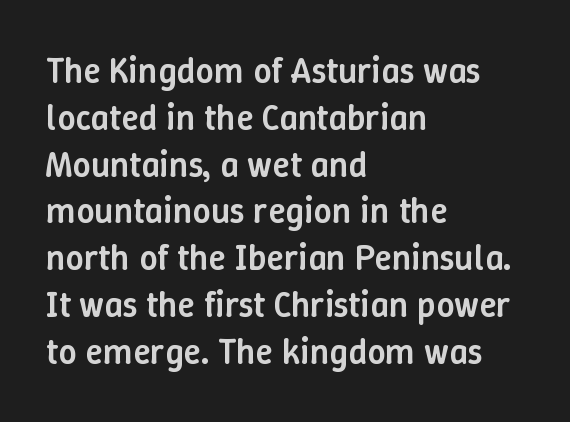
The image shows 36 px semibold type, upright; set left-aligned, normal line spacing (1.3x), normal letter spacing, not underlined; low stroke contrast and a medium x-height.
